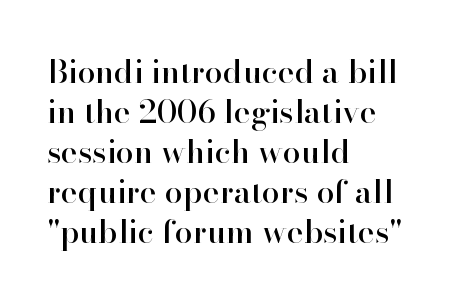
Q: Is the text italic (slanted)? A: No, it is upright.
Q: Is the typeface a serif or a sans-serif typeface? A: Serif.
Q: Is the text underlined? A: No.
Q: How is the paragraph aligned? A: Left-aligned.
Q: Is the spacing between letters normal or unusually wide? A: Normal.
Q: Is the spacing between lines tight, normal or loose? A: Normal.
Q: Width (condensed, normal, or wide)? A: Normal.
Q: Stroke contrast? A: High.
Q: x-height? A: Small.
Q: Monospaced? A: No.
